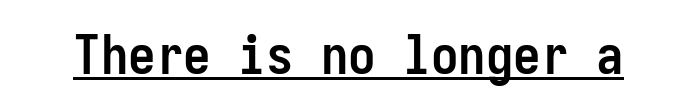
The glyphs are accompanied by a horizontal stroke just below them. Characters follow at the spacing the type designer built in. Heft: maximum for text — a bold. Monospaced: the letters line up in strict vertical columns. The font's upright variant was chosen for this text.
